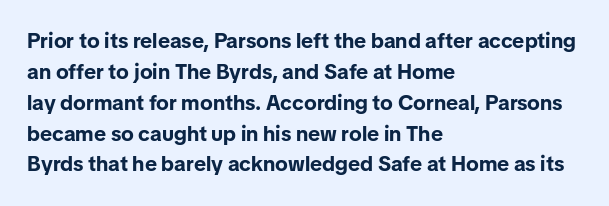
Q: Is the text bold? A: Yes.
Q: Is the text italic (slanted)? A: No, it is upright.
Q: Is the text underlined? A: No.
Q: How is the paragraph aligned? A: Left-aligned.
Q: Is the spacing between letters normal or unusually wide? A: Normal.
Q: Is the spacing between lines tight, normal or loose? A: Normal.
